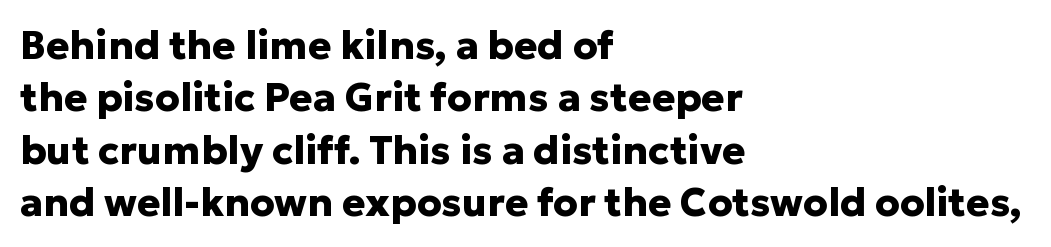
{"serif": "no", "italic": "no", "bold": "yes", "weight": "heavy", "width": "normal", "stroke_contrast": "low", "x_height": "medium", "monospaced": "no", "underline": "no", "align": "left", "line_spacing": "normal", "line_spacing_ratio": 1.34, "letter_spacing": "normal", "letter_spacing_em": 0.0, "glyph_px": 39}
